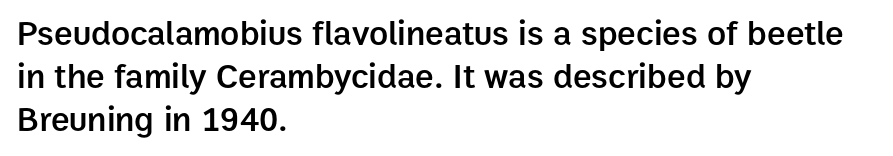
Horizontal alignment here is leftward, the default for most running prose. The text was rendered using a sans face with plain stroke endings. Unmarked baselines from the first word to the last. The rendering keeps characters at their native spacing.
